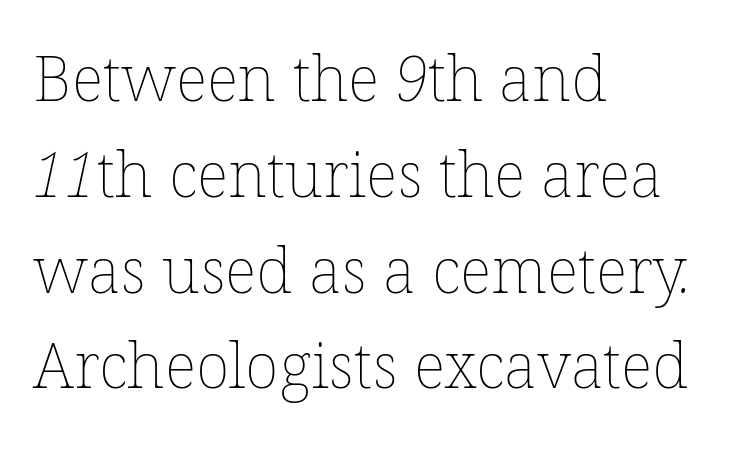
Q: Is the text bold? A: No.
Q: Is the text underlined? A: No.
Q: How is the paragraph aligned? A: Left-aligned.
Q: Is the spacing between letters normal or unusually wide? A: Normal.
Q: Is the spacing between lines tight, normal or loose? A: Normal.
Q: Width (condensed, normal, or wide)? A: Normal.
Q: Stroke contrast? A: Low.
Q: x-height? A: Medium.
Q: Monospaced? A: No.
